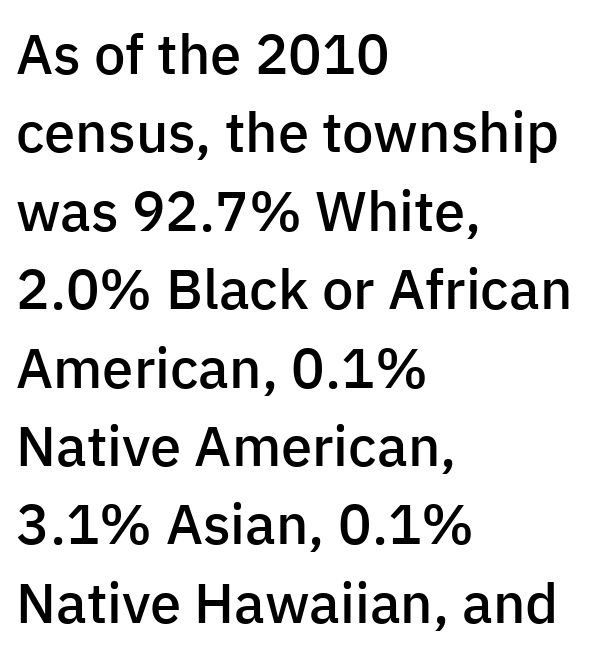
The image shows 56 px semibold sans-serif type, upright; set left-aligned, normal line spacing (1.4x), normal letter spacing, not underlined; low stroke contrast and a medium x-height.
